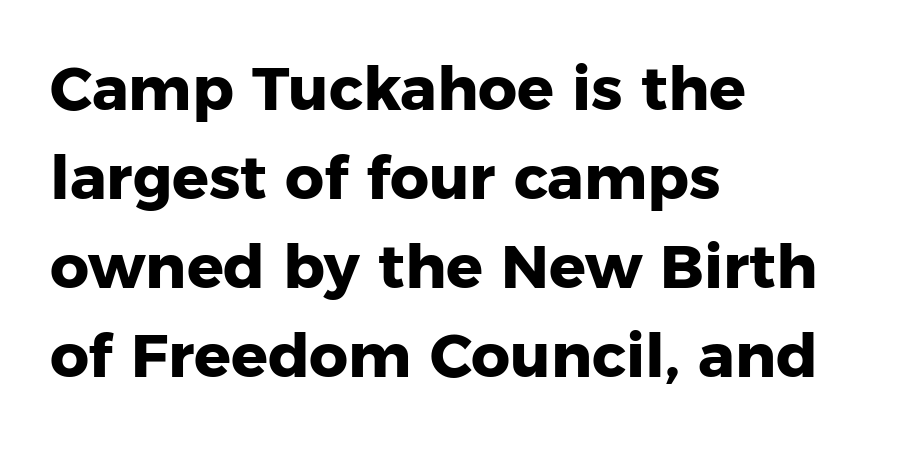
The image shows 61 px heavy sans-serif type, upright; set left-aligned, normal line spacing (1.46x), normal letter spacing, not underlined; low stroke contrast and a medium x-height.
